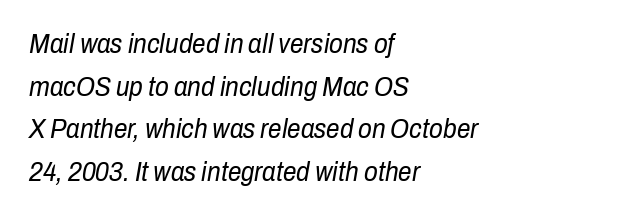
The image shows 27 px text type, italic (leaning right); set left-aligned, normal line spacing (1.58x), normal letter spacing, not underlined.
